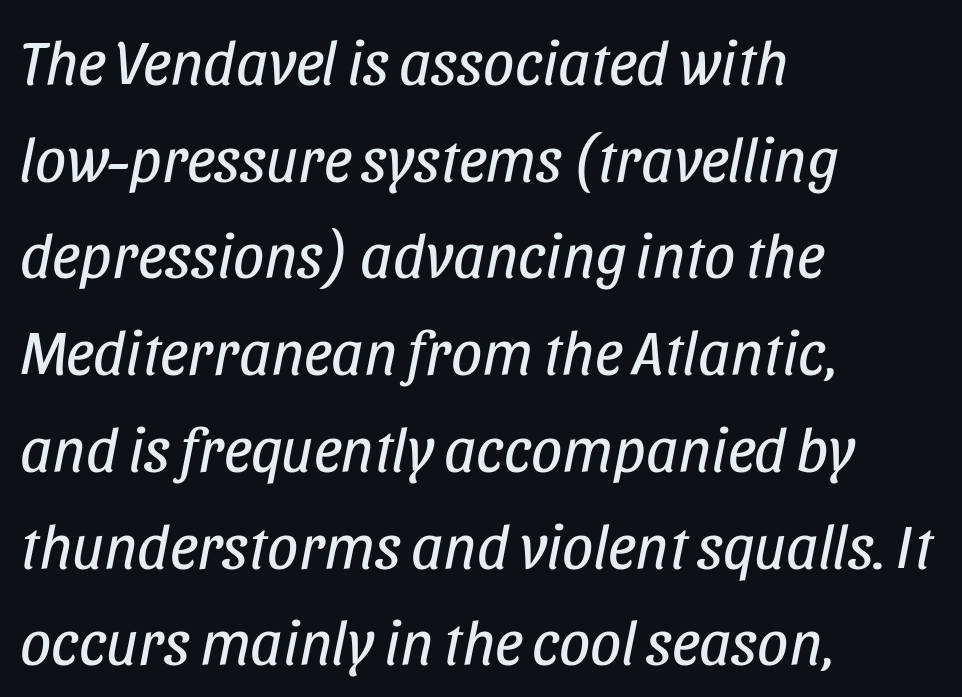
The tracking reads as untouched default to a designer's eye. A clean baseline with only descenders dipping below it. The rendering uses natural spacing where letterforms have individual widths. The strokes carry an ordinary text weight at most. This rendering uses left alignment, leaving the right contour irregular. Regarding leading, the lines here are spaced in the standard way.
